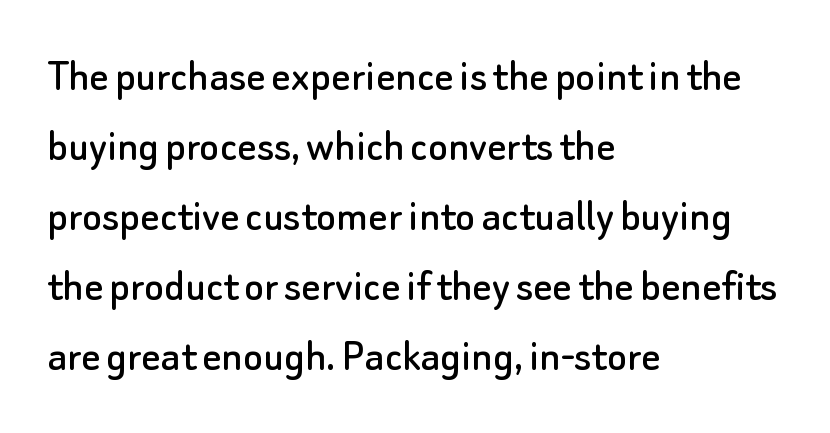
Grotesque or geometric, the face here clearly has no serifs. All the whitespace from short lines collects on the right. When letters stand straight like this, we call the style roman or upright. Rule under the text: the space is simply empty. Note the varied advance widths — an 'i' is clearly narrower than an 'm'. Does the leading feel generous? No, just average.
